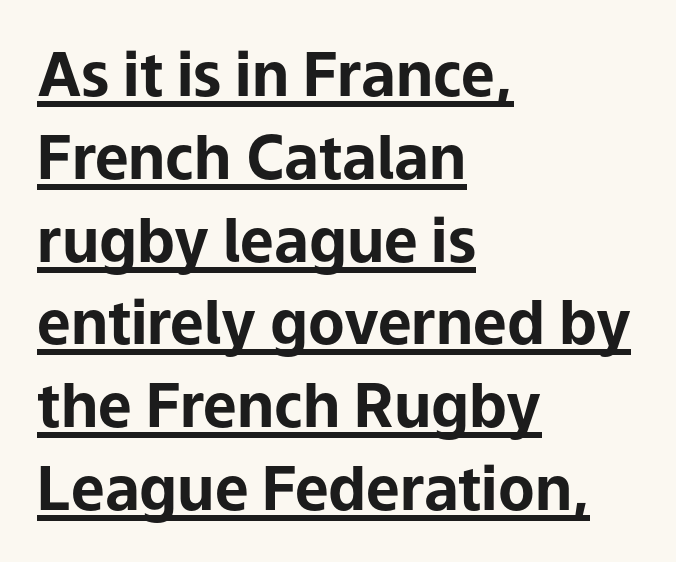
Q: Is the text bold? A: Yes.
Q: Is the text italic (slanted)? A: No, it is upright.
Q: Is the typeface a serif or a sans-serif typeface? A: Sans-serif.
Q: Is the text underlined? A: Yes.
Q: How is the paragraph aligned? A: Left-aligned.
Q: Is the spacing between letters normal or unusually wide? A: Normal.
Q: Is the spacing between lines tight, normal or loose? A: Normal.
Q: Width (condensed, normal, or wide)? A: Normal.
Q: Stroke contrast? A: Low.
Q: x-height? A: Medium.
Q: Monospaced? A: No.
